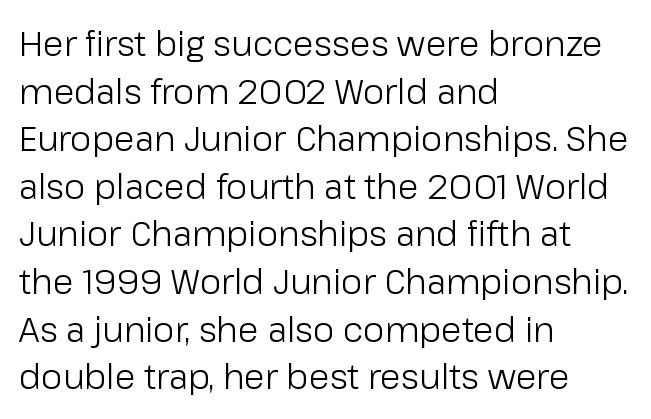
The image shows 34 px light sans-serif type, upright; set left-aligned, normal line spacing (1.4x), normal letter spacing, not underlined; low stroke contrast and a medium x-height.
